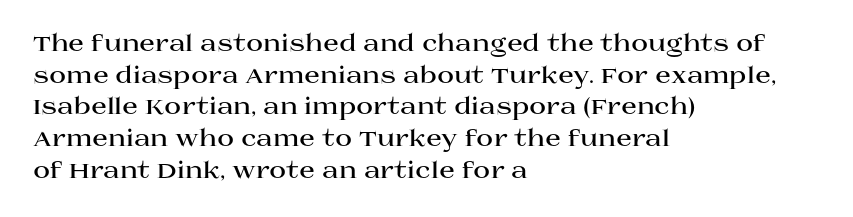
{"italic": "no", "bold": "yes", "underline": "no", "align": "left", "line_spacing": "normal", "line_spacing_ratio": 1.38, "letter_spacing": "normal", "letter_spacing_em": 0.0, "glyph_px": 23}
